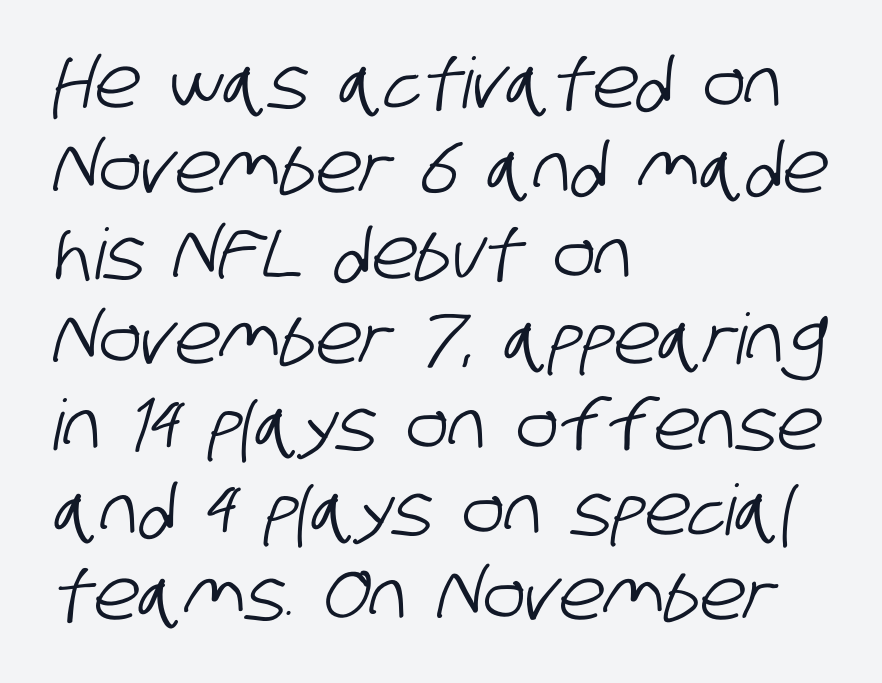
Does extra space separate the letters? No, they use regular spacing. A typesetter would call this proportional, since set widths differ per character. Font category for this specimen: sans-serif. The space directly below the letters is spotless.
